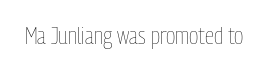
The image shows 24 px text type, upright; set normal letter spacing, not underlined.
